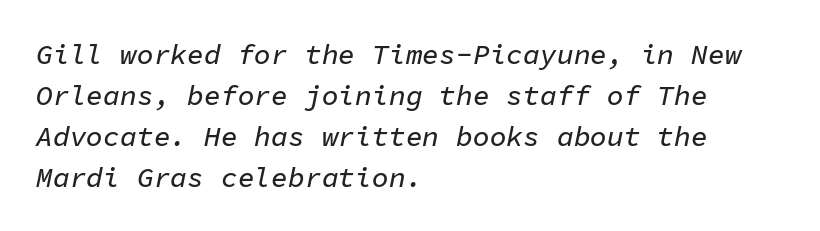
{"italic": "yes", "lean": "right", "slant_degrees": 11, "width": "normal", "stroke_contrast": "low", "x_height": "medium", "monospaced": "yes", "underline": "no", "align": "left", "line_spacing": "normal", "line_spacing_ratio": 1.46, "letter_spacing": "normal", "letter_spacing_em": 0.0, "glyph_px": 28}
